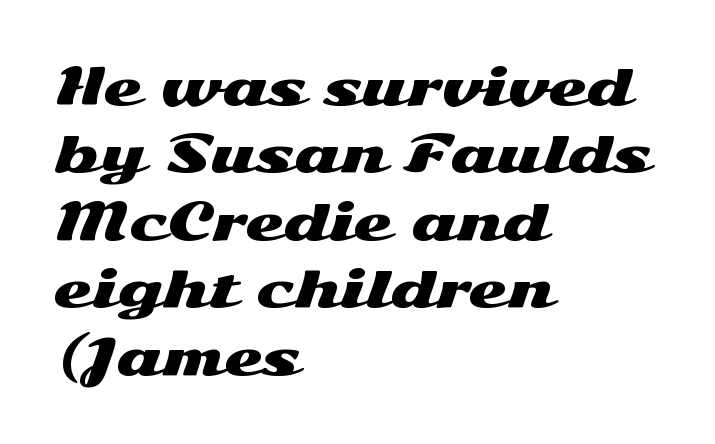
Q: Is the text italic (slanted)? A: Yes.
Q: Is the typeface a serif or a sans-serif typeface? A: Sans-serif.
Q: Is the text underlined? A: No.
Q: How is the paragraph aligned? A: Left-aligned.
Q: Is the spacing between letters normal or unusually wide? A: Normal.
Q: Is the spacing between lines tight, normal or loose? A: Normal.
Q: Width (condensed, normal, or wide)? A: Wide.
Q: Stroke contrast? A: Medium.
Q: x-height? A: Medium.
Q: Monospaced? A: No.
